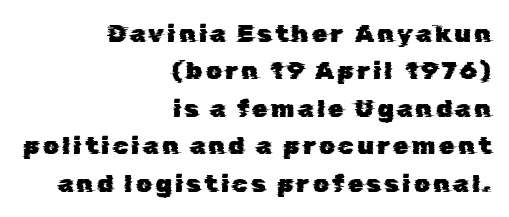
Honestly, the row spacing looks completely unremarkable. The baseline area is clear. This rendering uses right alignment, leaving the left contour irregular.
